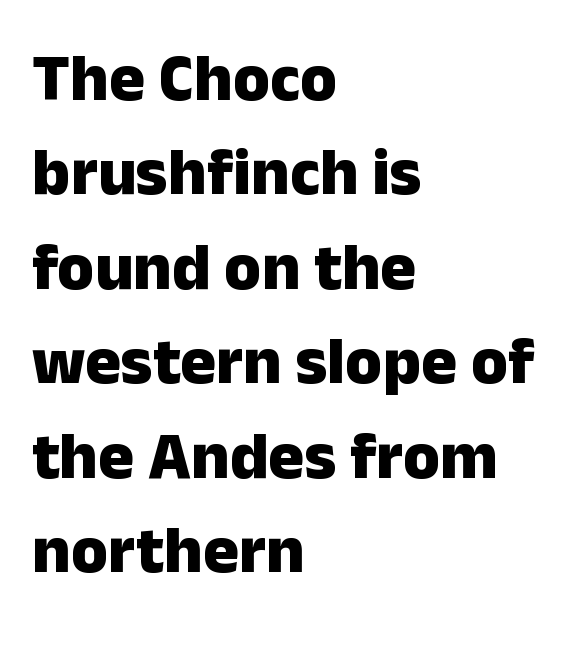
{"serif": "no", "italic": "no", "bold": "yes", "weight": "heavy", "width": "normal", "stroke_contrast": "low", "x_height": "medium", "monospaced": "no", "underline": "no", "align": "left", "line_spacing": "normal", "line_spacing_ratio": 1.41, "letter_spacing": "normal", "letter_spacing_em": 0.0, "glyph_px": 67}
